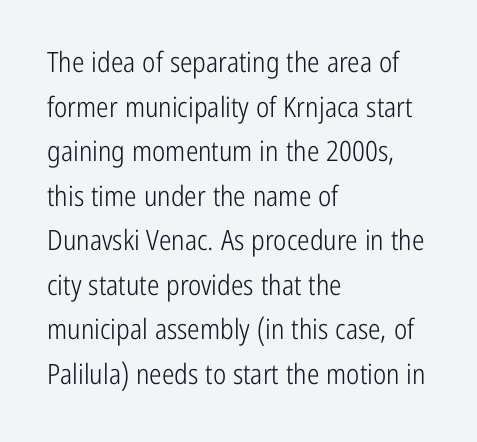
Q: Is the text bold? A: No.
Q: Is the text italic (slanted)? A: No, it is upright.
Q: Is the typeface a serif or a sans-serif typeface? A: Sans-serif.
Q: Is the text underlined? A: No.
Q: How is the paragraph aligned? A: Left-aligned.
Q: Is the spacing between letters normal or unusually wide? A: Normal.
Q: Is the spacing between lines tight, normal or loose? A: Normal.
Q: Width (condensed, normal, or wide)? A: Condensed.
Q: Stroke contrast? A: Low.
Q: x-height? A: Medium.
Q: Monospaced? A: No.
